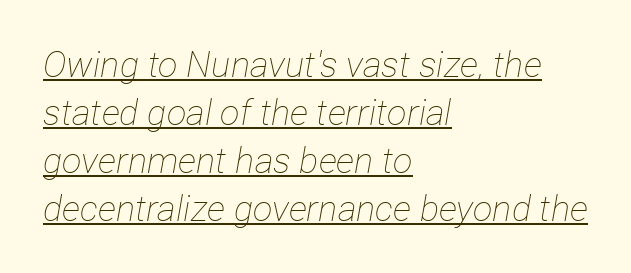
{"italic": "yes", "lean": "right", "slant_degrees": 12, "bold": "no", "weight": "thin", "width": "condensed", "stroke_contrast": "low", "x_height": "medium", "monospaced": "no", "underline": "yes", "align": "left", "line_spacing": "normal", "line_spacing_ratio": 1.33, "letter_spacing": "normal", "letter_spacing_em": 0.0, "glyph_px": 36}
